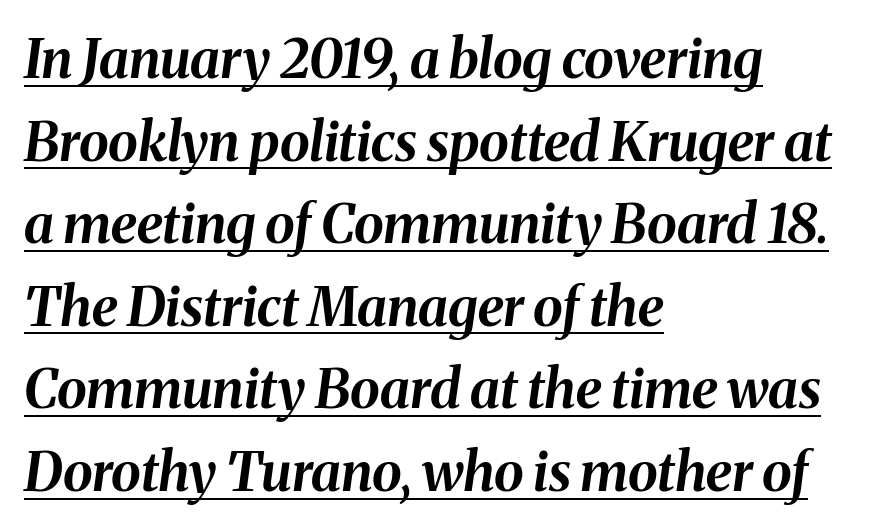
The rendering applies a slant to the glyphs. In terms of weight, the rendering is a true, heavy bold. Horizontally, the lines are justified to the leading edge only. Notice how a bar underscores the lettering throughout. These lines are rendered in a variable-pitch font. Notice how descenders clear the ascenders below comfortably — that's standard leading.
